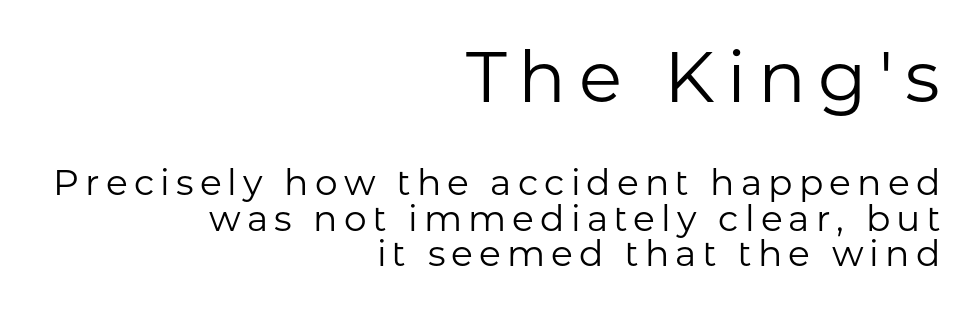
The image shows 71 px regular-weight sans-serif type, upright; set right-aligned, tight line spacing (0.99x), not underlined; the first (top) block is 1.97x larger; low stroke contrast and a medium x-height.
